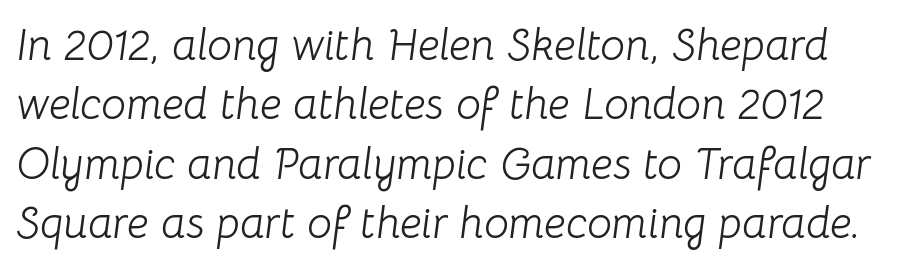
The rendering uses natural spacing where letterforms have individual widths. Horizontal bands of white between lines are of average thickness. Compared with a typical body face, this is equally light or lighter still. The whole block is typeset with a tilt.
